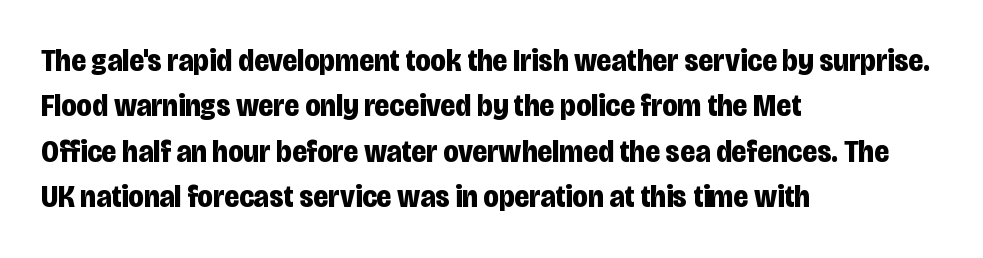
The image shows 32 px bold, condensed sans-serif type, upright; set left-aligned, normal line spacing (1.42x), normal letter spacing, not underlined; low stroke contrast and a large x-height.
